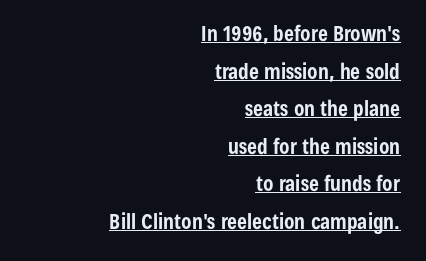
Q: Is the text bold? A: Yes.
Q: Is the text italic (slanted)? A: No, it is upright.
Q: Is the text underlined? A: Yes.
Q: How is the paragraph aligned? A: Right-aligned.
Q: Is the spacing between letters normal or unusually wide? A: Normal.
